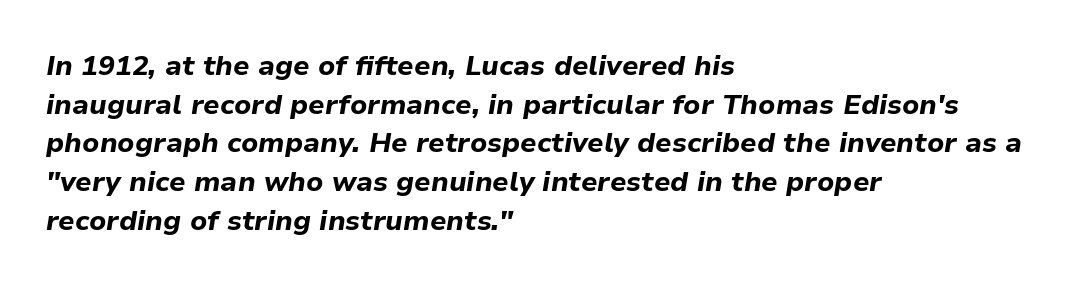
The image shows 28 px bold type, italic (leaning right); set left-aligned, normal line spacing (1.38x), normal letter spacing, not underlined; low stroke contrast and a medium x-height.
